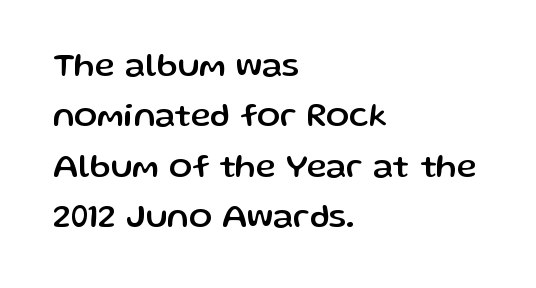
{"serif": "no", "italic": "no", "width": "normal", "stroke_contrast": "low", "x_height": "medium", "monospaced": "no", "underline": "no", "align": "left", "line_spacing": "normal", "line_spacing_ratio": 1.48, "letter_spacing": "normal", "letter_spacing_em": 0.0, "glyph_px": 34}
